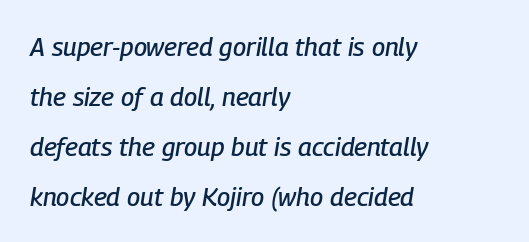
{"italic": "yes", "lean": "right", "slant_degrees": 9, "underline": "no", "align": "left", "line_spacing": "loose", "line_spacing_ratio": 1.92, "letter_spacing": "normal", "letter_spacing_em": 0.0, "glyph_px": 26}
